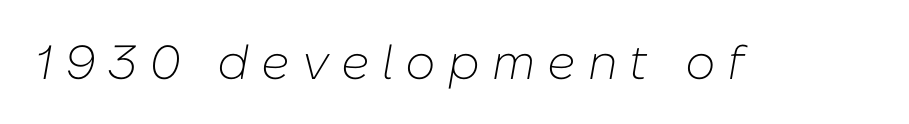
The image shows 48 px light type, italic (leaning right); set unusually wide letter spacing (+0.25 em), not underlined; low stroke contrast and a medium x-height.
